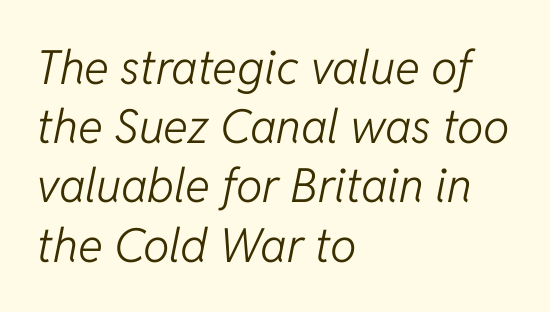
Q: Is the text bold? A: No.
Q: Is the text italic (slanted)? A: Yes, it leans right by about 11 degrees.
Q: Is the text underlined? A: No.
Q: How is the paragraph aligned? A: Left-aligned.
Q: Is the spacing between letters normal or unusually wide? A: Normal.
Q: Is the spacing between lines tight, normal or loose? A: Normal.
Q: Width (condensed, normal, or wide)? A: Normal.
Q: Stroke contrast? A: Low.
Q: x-height? A: Medium.
Q: Monospaced? A: No.
